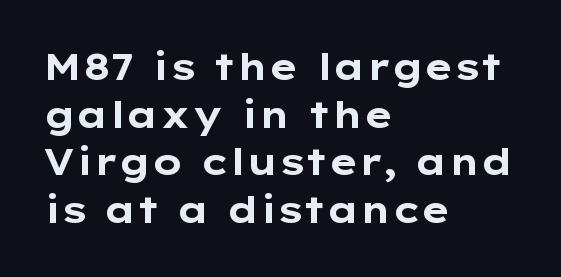
The area under the type is left untouched. Character widths vary here, with narrow letters taking less room than wide ones. Regarding leading, the lines here are spaced in the standard way. Italic? Not at all — the glyphs are vertical. Leftover space on each line is placed entirely after the last word.
